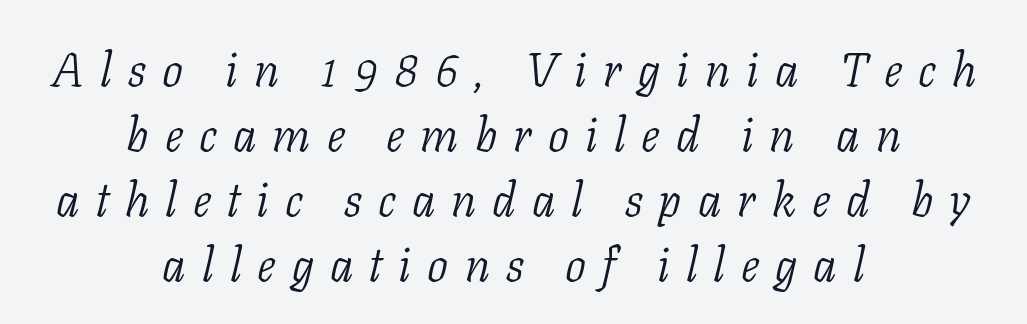
Q: Is the text bold? A: No.
Q: Is the text italic (slanted)? A: Yes, it leans right by about 11 degrees.
Q: Is the typeface a serif or a sans-serif typeface? A: Serif.
Q: Is the text underlined? A: No.
Q: How is the paragraph aligned? A: Centered.
Q: Is the spacing between letters normal or unusually wide? A: Unusually wide.
Q: Is the spacing between lines tight, normal or loose? A: Normal.
Q: Width (condensed, normal, or wide)? A: Normal.
Q: Stroke contrast? A: Low.
Q: x-height? A: Medium.
Q: Monospaced? A: No.
